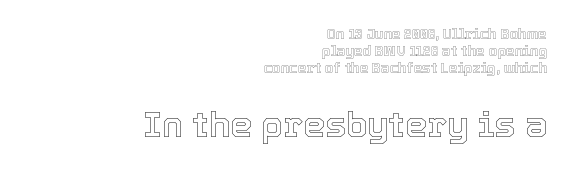
The text block is weighted toward the right margin, trailing off unevenly leftward. The font's upright variant was chosen for this text. Note the varied advance widths — an 'i' is clearly narrower than an 'm'. Each row of text sits above clean, open space.
